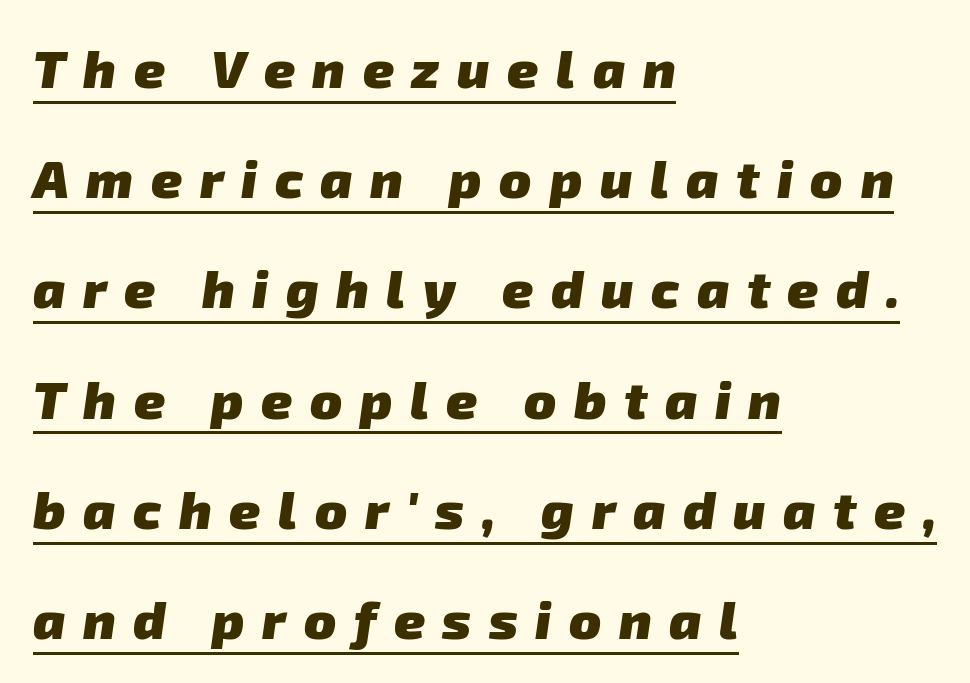
{"serif": "no", "bold": "yes", "weight": "heavy", "width": "normal", "stroke_contrast": "low", "x_height": "medium", "monospaced": "no", "underline": "yes", "align": "left", "line_spacing": "loose", "line_spacing_ratio": 2.08, "letter_spacing": "wide", "letter_spacing_em": 0.33, "glyph_px": 53}
